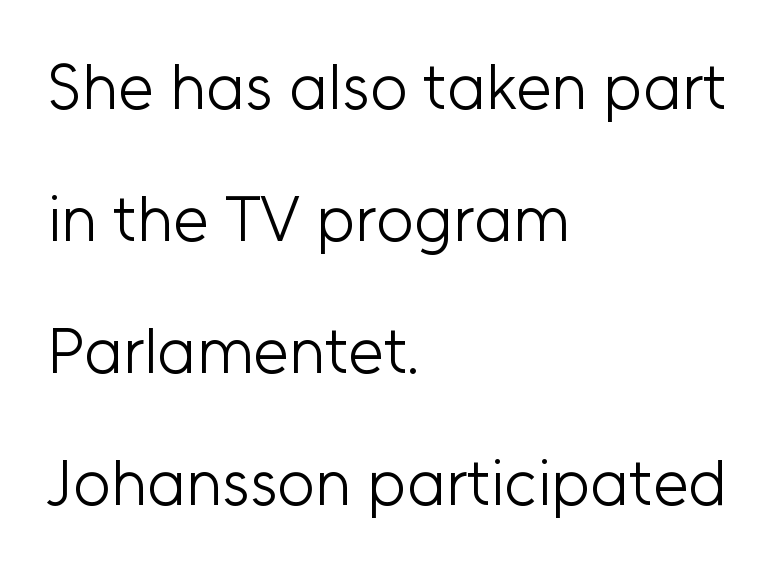
{"serif": "no", "italic": "no", "bold": "no", "weight": "light", "width": "normal", "stroke_contrast": "low", "x_height": "medium", "monospaced": "no", "underline": "no", "align": "left", "line_spacing": "loose", "line_spacing_ratio": 2.03, "letter_spacing": "normal", "letter_spacing_em": 0.0, "glyph_px": 65}
